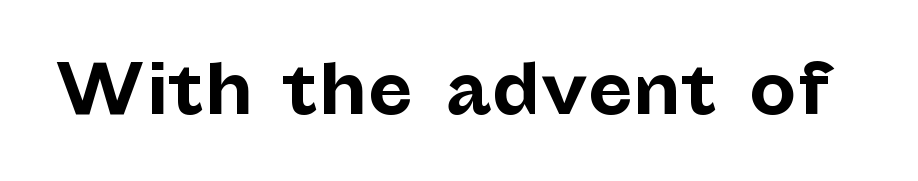
{"serif": "no", "italic": "no", "bold": "yes", "weight": "bold", "width": "normal", "stroke_contrast": "low", "x_height": "medium", "monospaced": "no", "underline": "no", "letter_spacing": "normal", "letter_spacing_em": 0.0, "glyph_px": 67}
